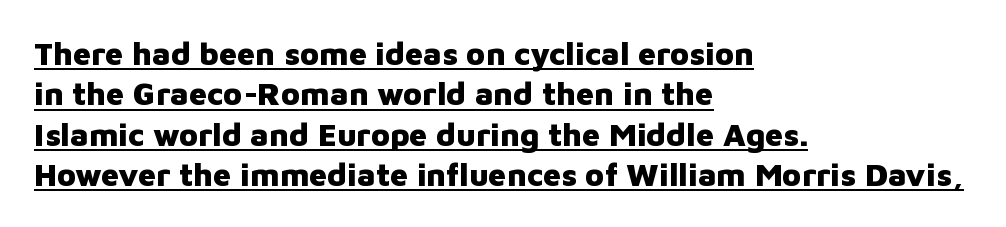
The image shows 32 px heavy sans-serif type, upright; set left-aligned, normal line spacing (1.26x), normal letter spacing, underlined; low stroke contrast and a medium x-height.
